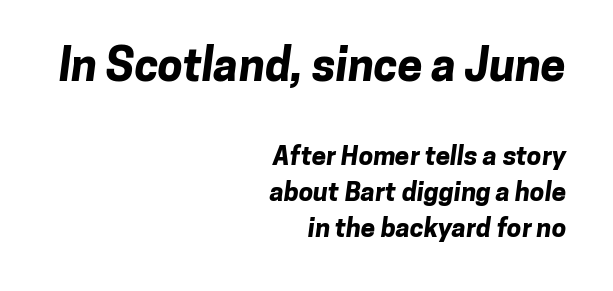
{"serif": "no", "bold": "yes", "weight": "bold", "width": "normal", "stroke_contrast": "low", "x_height": "medium", "monospaced": "no", "underline": "no", "align": "right", "line_spacing": "normal", "line_spacing_ratio": 1.38, "letter_spacing": "normal", "letter_spacing_em": 0.0, "larger_block": "first", "size_ratio": 1.73, "glyph_px": 45}
